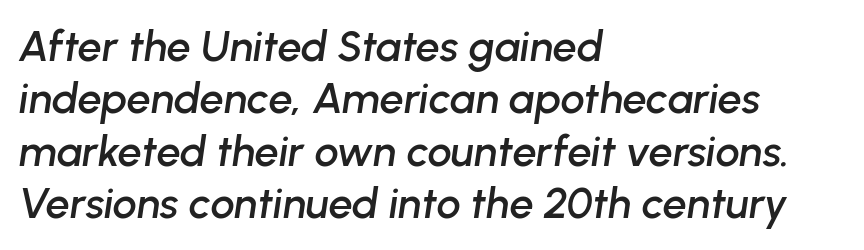
{"italic": "yes", "lean": "right", "slant_degrees": 8, "width": "normal", "stroke_contrast": "low", "x_height": "medium", "monospaced": "no", "underline": "no", "align": "left", "line_spacing_ratio": 1.22, "letter_spacing": "normal", "letter_spacing_em": 0.0, "glyph_px": 43}
